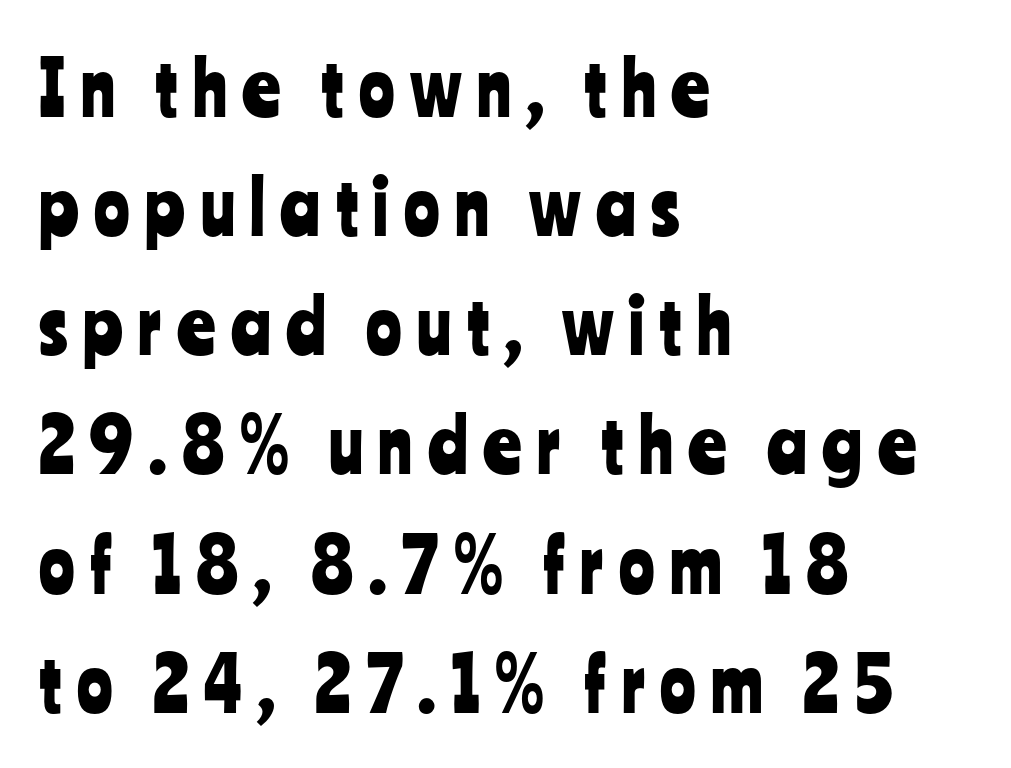
The gap between lines stays unmarked. Think of a printed novel: that variable character pitch is what you see here. It's the straight-up-and-down kind of type. The letterforms stand isolated, each surrounded by extra space. The space between consecutive lines is moderate. These lines are set flush left with a ragged right edge.
